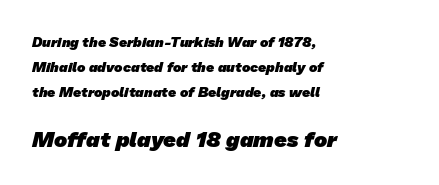
The image shows 22 px bold type; set left-aligned, line spacing 1.78x, normal letter spacing, not underlined; the second (bottom) block is 1.57x larger.
